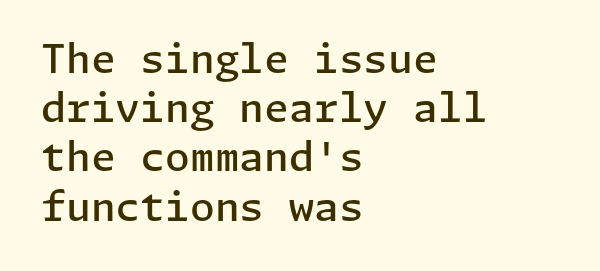
{"serif": "no", "italic": "no", "bold": "semi", "weight": "semibold", "width": "normal", "stroke_contrast": "low", "x_height": "medium", "underline": "no", "align": "left", "line_spacing_ratio": 1.23, "letter_spacing": "normal", "letter_spacing_em": 0.0, "glyph_px": 40}
